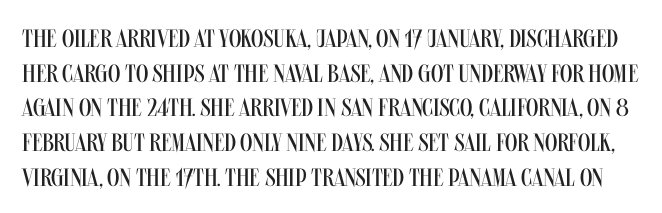
The image shows 25 px text type, upright; set normal line spacing (1.39x), normal letter spacing, not underlined.
